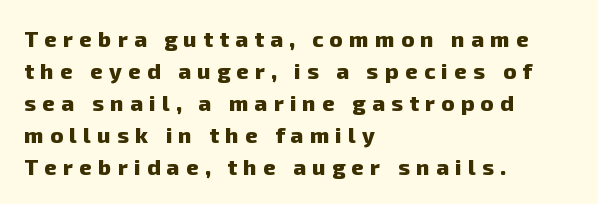
The image shows 22 px bold type; set left-aligned, normal line spacing (1.45x), unusually wide letter spacing (+0.29 em), not underlined.
